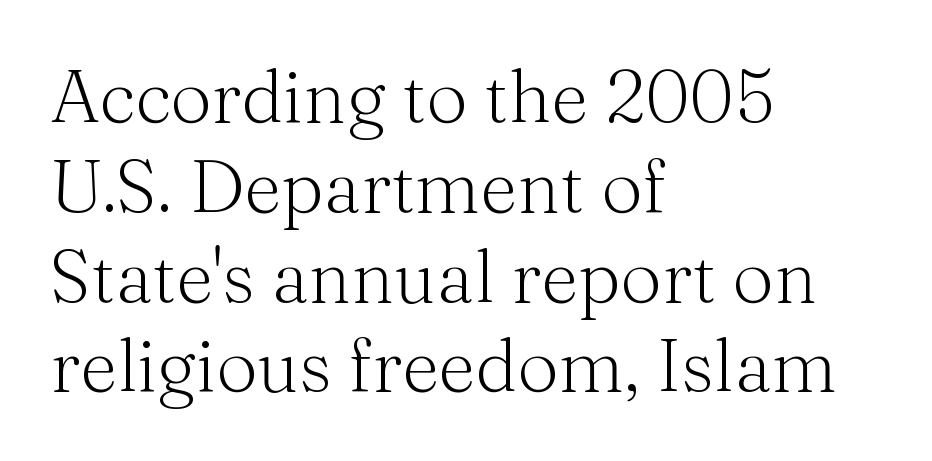
{"serif": "yes", "italic": "no", "bold": "no", "weight": "light", "width": "normal", "stroke_contrast": "medium", "x_height": "medium", "monospaced": "no", "underline": "no", "align": "left", "line_spacing_ratio": 1.23, "letter_spacing": "normal", "letter_spacing_em": 0.0, "glyph_px": 73}
